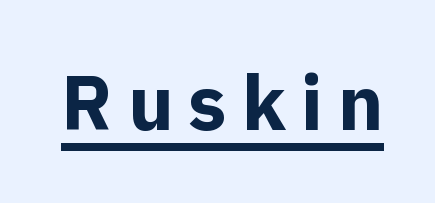
{"serif": "no", "italic": "no", "bold": "yes", "weight": "bold", "width": "normal", "x_height": "medium", "monospaced": "no", "underline": "yes", "letter_spacing": "wide", "letter_spacing_em": 0.2, "glyph_px": 76}
